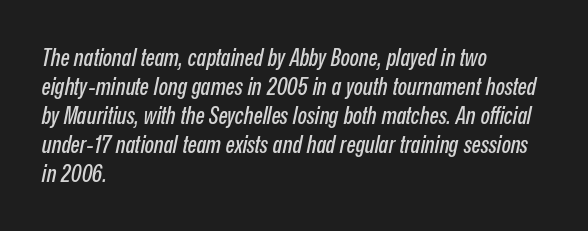
Q: Is the text italic (slanted)? A: Yes, it leans right by about 12 degrees.
Q: Is the text underlined? A: No.
Q: How is the paragraph aligned? A: Left-aligned.
Q: Is the spacing between letters normal or unusually wide? A: Normal.
